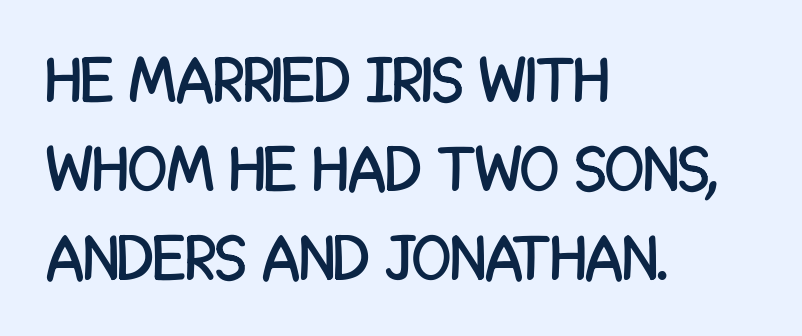
The baseline area is clear. Each letter keeps its own natural width here, so spacing adapts to shape. A typesetter would mark this as roman, not italic. The passage is arranged the way most books set body copy — flush left. Evenly set lines give the paragraph a standard silhouette. You can tell from the bare stems that sans-serif type was used.
